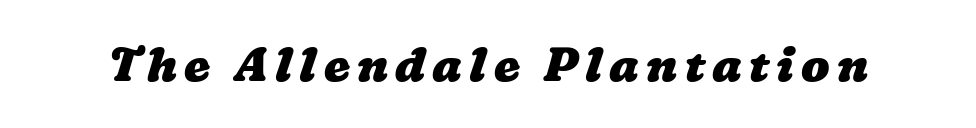
{"bold": "yes", "weight": "heavy", "width": "wide", "stroke_contrast": "low", "x_height": "medium", "monospaced": "no", "underline": "no", "glyph_px": 47}
